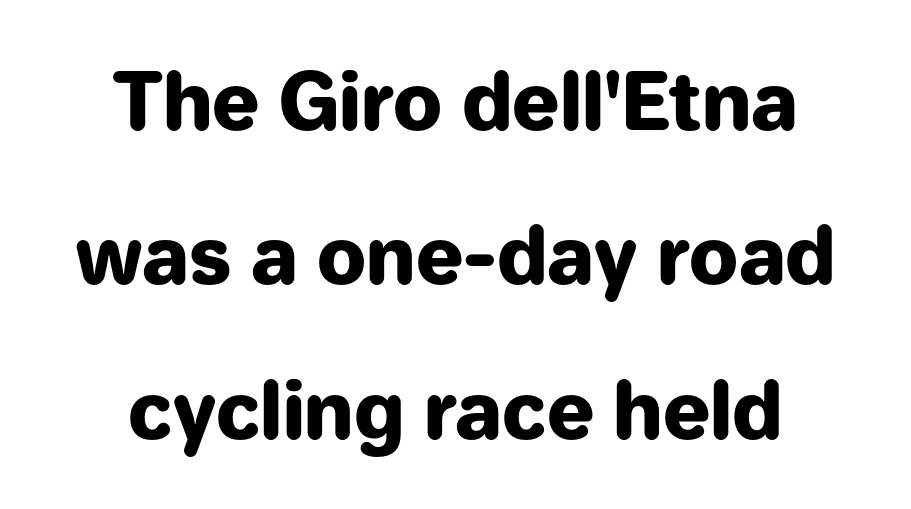
One glance says open: line gaps are wider than usual. The type is set solid horizontally, with unmodified tracking. This rendering features lettering with no underline. What kind of face is this? One without serifs — a sans.
